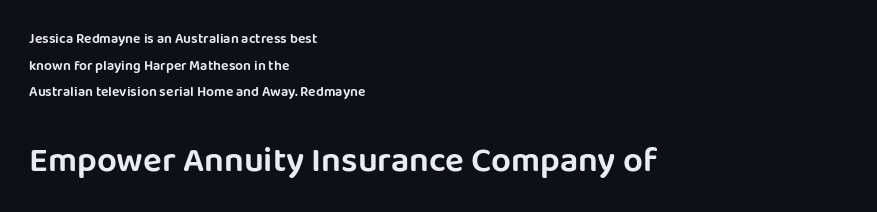
The image shows 35 px sans-serif type, upright; set left-aligned, loose line spacing (1.91x), normal letter spacing, not underlined; the second (bottom) block is 2.5x larger; low stroke contrast and a large x-height.
